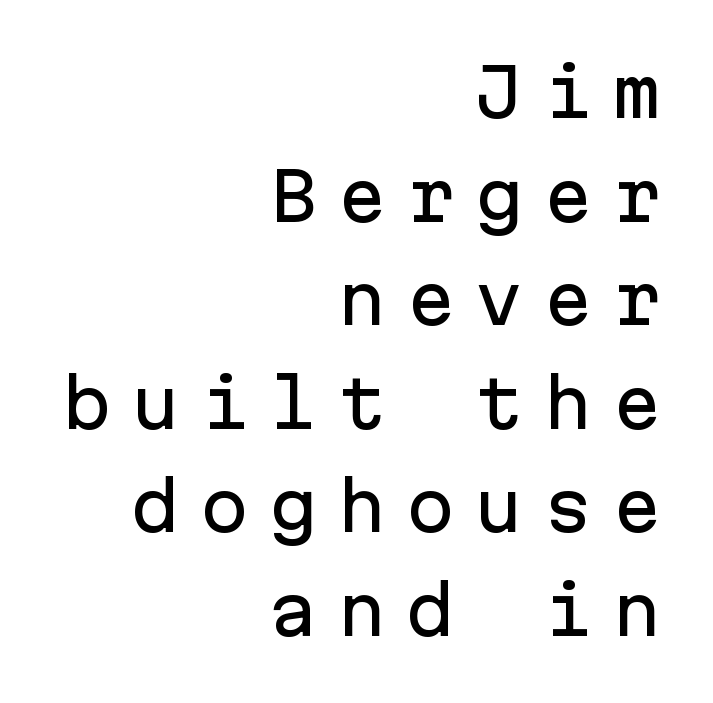
Q: Is the text italic (slanted)? A: No, it is upright.
Q: Is the typeface a serif or a sans-serif typeface? A: Sans-serif.
Q: Is the text underlined? A: No.
Q: How is the paragraph aligned? A: Right-aligned.
Q: Is the spacing between letters normal or unusually wide? A: Unusually wide.
Q: Is the spacing between lines tight, normal or loose? A: Normal.
Q: Width (condensed, normal, or wide)? A: Normal.
Q: Stroke contrast? A: Low.
Q: x-height? A: Medium.
Q: Monospaced? A: Yes.
